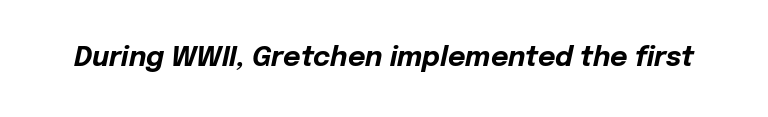
Bold? Absolutely — the strokes are thick and heavy. Rule under the text: the space is simply empty. Students, note that the glyphs here touch the page at normal intervals. You can tell it's italic because the verticals aren't actually vertical.
